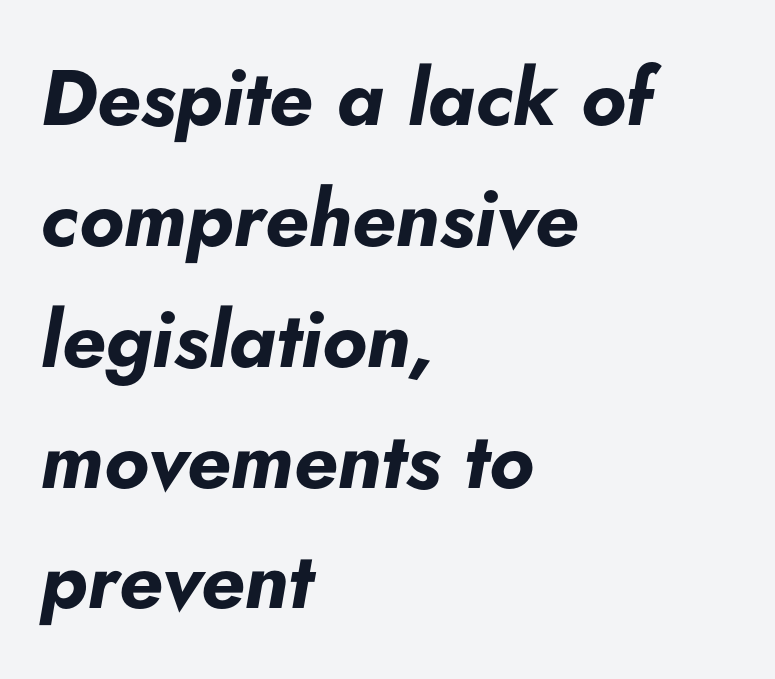
Q: Is the text bold? A: Yes.
Q: Is the text italic (slanted)? A: Yes, it leans right by about 5 degrees.
Q: Is the text underlined? A: No.
Q: How is the paragraph aligned? A: Left-aligned.
Q: Is the spacing between letters normal or unusually wide? A: Normal.
Q: Is the spacing between lines tight, normal or loose? A: Normal.
Q: Width (condensed, normal, or wide)? A: Normal.
Q: Stroke contrast? A: Low.
Q: x-height? A: Small.
Q: Monospaced? A: No.
